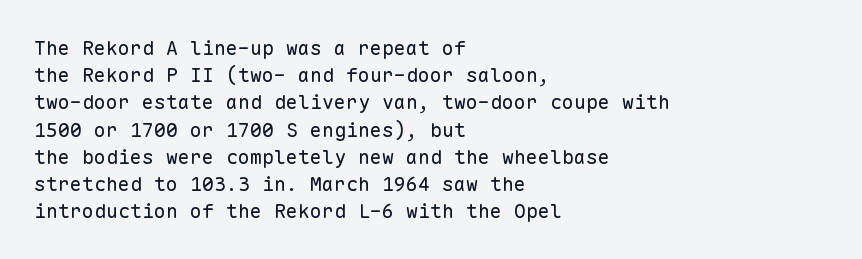
The text block is weighted toward the left margin, trailing off unevenly rightward. Summary of vertical rhythm: regular, with standard interline spacing. Spacing between characters is what you'd get straight out of the box. The letterforms sit at book weight or below.
